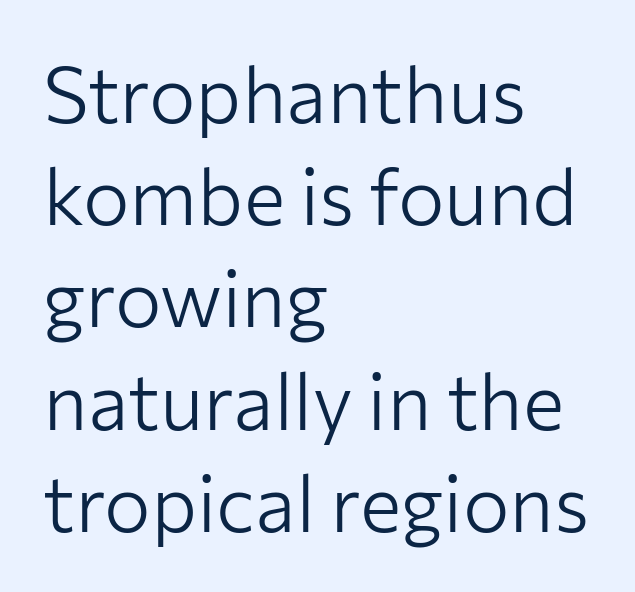
The image shows 78 px light sans-serif type, upright; set left-aligned, normal line spacing (1.31x), normal letter spacing, not underlined; low stroke contrast and a medium x-height.
